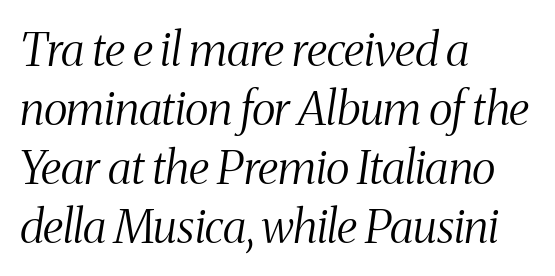
The image shows 46 px light, condensed serif type, italic (leaning right); set left-aligned, normal line spacing (1.28x), normal letter spacing, not underlined; medium stroke contrast and a medium x-height.
